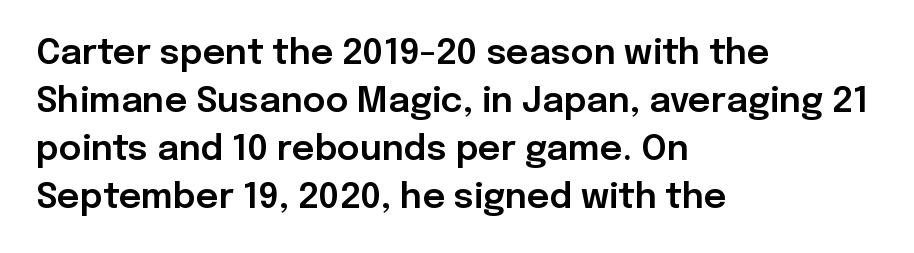
{"serif": "no", "italic": "no", "width": "normal", "stroke_contrast": "low", "x_height": "medium", "monospaced": "no", "underline": "no", "align": "left", "line_spacing": "normal", "line_spacing_ratio": 1.37, "letter_spacing": "normal", "letter_spacing_em": 0.0, "glyph_px": 35}
